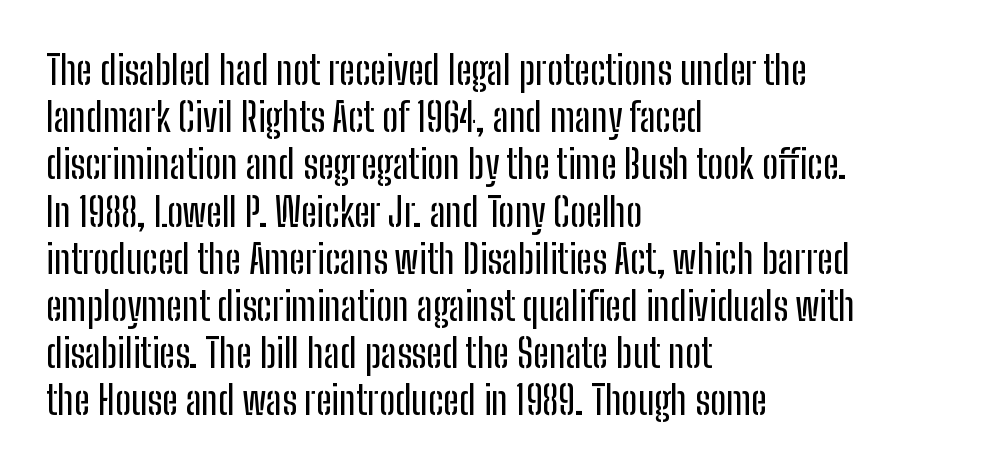
The specimen omits any rule beneath the text block's lines. Examine the stroke ends and you'll find no serifs. Line starts are locked; line ends wander. This is the regular roman posture of the typeface.
